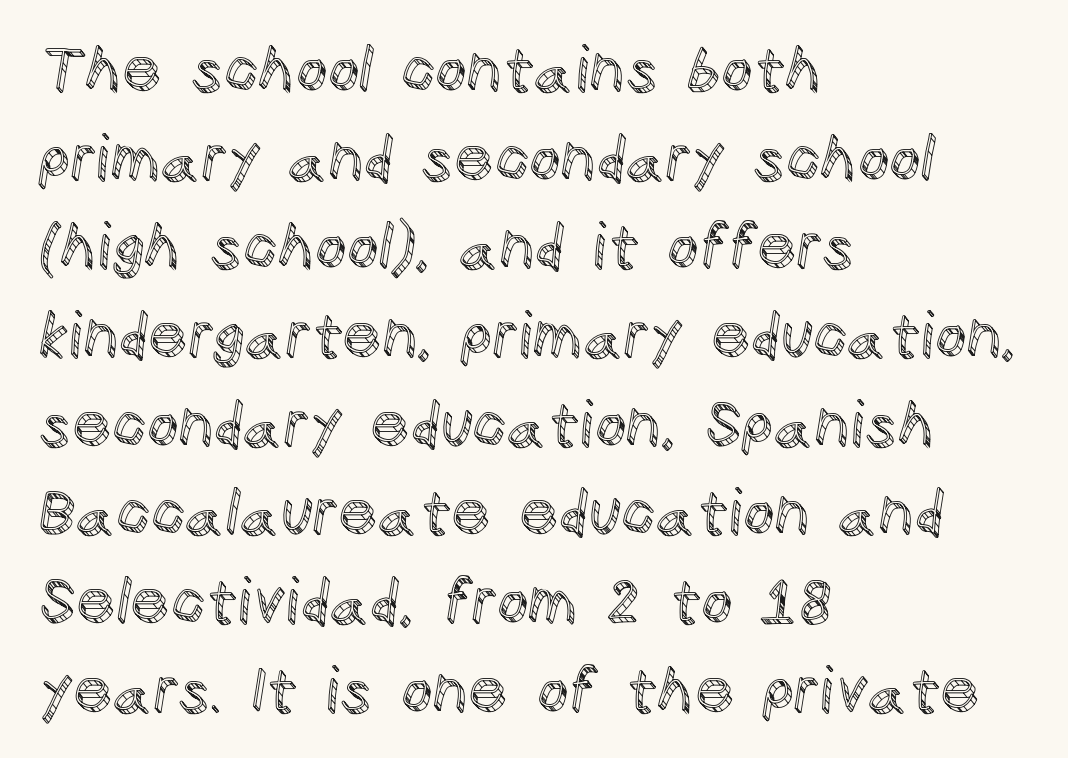
{"width": "normal", "x_height": "large", "monospaced": "no", "underline": "no", "align": "left", "line_spacing": "normal", "line_spacing_ratio": 1.43, "letter_spacing": "normal", "letter_spacing_em": 0.0, "glyph_px": 62}
